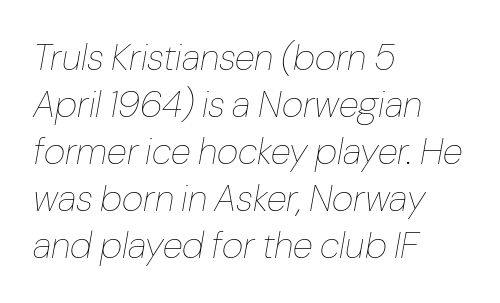
The image shows 37 px thin type, italic (leaning right); set left-aligned, normal line spacing (1.27x), normal letter spacing, not underlined; low stroke contrast and a medium x-height.
